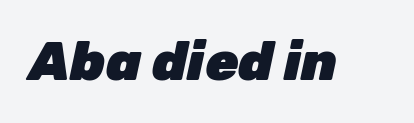
{"italic": "yes", "lean": "right", "slant_degrees": 12, "bold": "yes", "weight": "heavy", "width": "normal", "stroke_contrast": "low", "x_height": "medium", "monospaced": "no", "underline": "no", "letter_spacing": "normal", "letter_spacing_em": 0.0, "glyph_px": 54}
